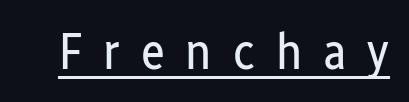
The letters look calm and open, with moderate or lighter stems. Serif or sans? Sans — the stroke terminals are bare. The horizontal fit of the characters is loose and conspicuously gappy. Honestly, the underline is the first thing you notice here. Italic? Not at all — the glyphs are vertical. Is this a fixed-width face? No — the glyphs have proportional, varying widths.
